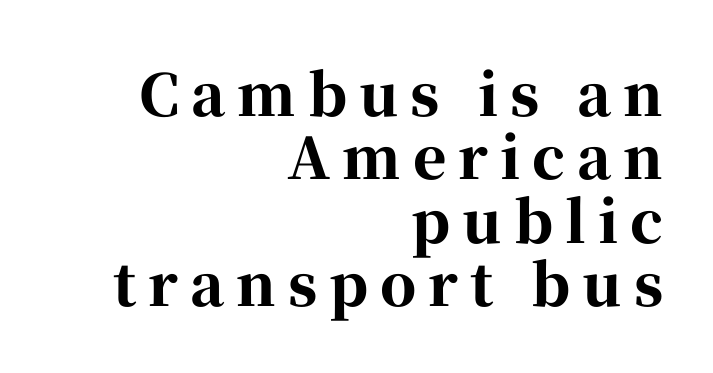
Q: Is the text bold? A: Yes.
Q: Is the text italic (slanted)? A: No, it is upright.
Q: Is the typeface a serif or a sans-serif typeface? A: Serif.
Q: Is the text underlined? A: No.
Q: How is the paragraph aligned? A: Right-aligned.
Q: Is the spacing between letters normal or unusually wide? A: Unusually wide.
Q: Is the spacing between lines tight, normal or loose? A: Tight.
Q: Width (condensed, normal, or wide)? A: Normal.
Q: Stroke contrast? A: High.
Q: x-height? A: Medium.
Q: Monospaced? A: No.
